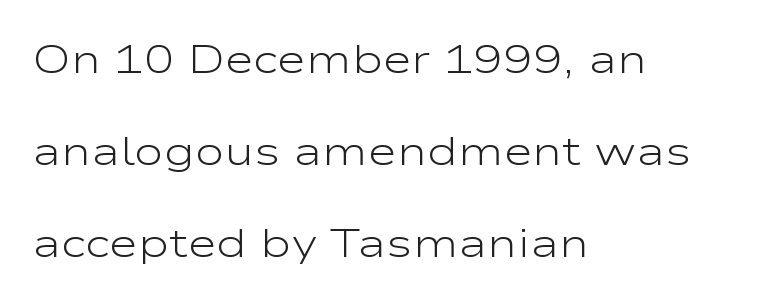
The image shows 40 px light, wide sans-serif type, upright; set left-aligned, loose line spacing (2.3x), normal letter spacing, not underlined; low stroke contrast and a medium x-height.
